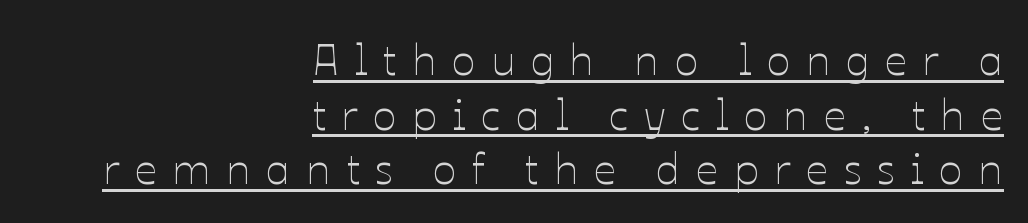
Q: Is the text bold? A: No.
Q: Is the text italic (slanted)? A: No, it is upright.
Q: Is the text underlined? A: Yes.
Q: How is the paragraph aligned? A: Right-aligned.
Q: Is the spacing between letters normal or unusually wide? A: Unusually wide.
Q: Width (condensed, normal, or wide)? A: Normal.
Q: Stroke contrast? A: Low.
Q: x-height? A: Medium.
Q: Monospaced? A: No.
